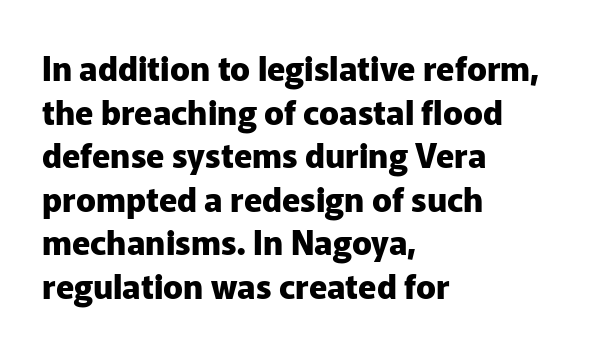
Italic: no, the glyphs are upright roman. Lines of text with bare space underneath. Quick note: interline space is typical. Stroke terminals: plain, sans-serif.
